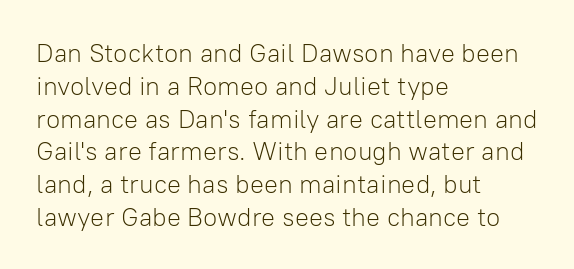
Check the space under the baseline: it is left empty. Posture: upright roman. Is the type heavy? It reads as light-to-regular instead. One-word summary of the alignment: left. The line-height multiplier appears to be the usual default.
